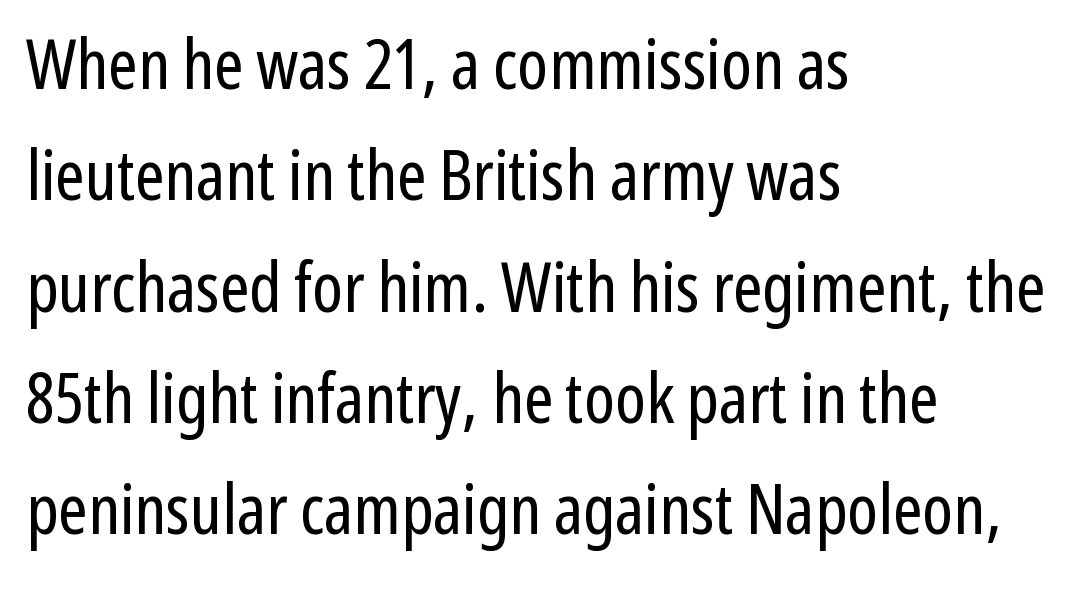
Q: Is the text bold? A: No.
Q: Is the text italic (slanted)? A: No, it is upright.
Q: Is the typeface a serif or a sans-serif typeface? A: Sans-serif.
Q: Is the text underlined? A: No.
Q: How is the paragraph aligned? A: Left-aligned.
Q: Is the spacing between letters normal or unusually wide? A: Normal.
Q: Is the spacing between lines tight, normal or loose? A: Normal.
Q: Width (condensed, normal, or wide)? A: Condensed.
Q: Stroke contrast? A: Low.
Q: x-height? A: Medium.
Q: Monospaced? A: No.
